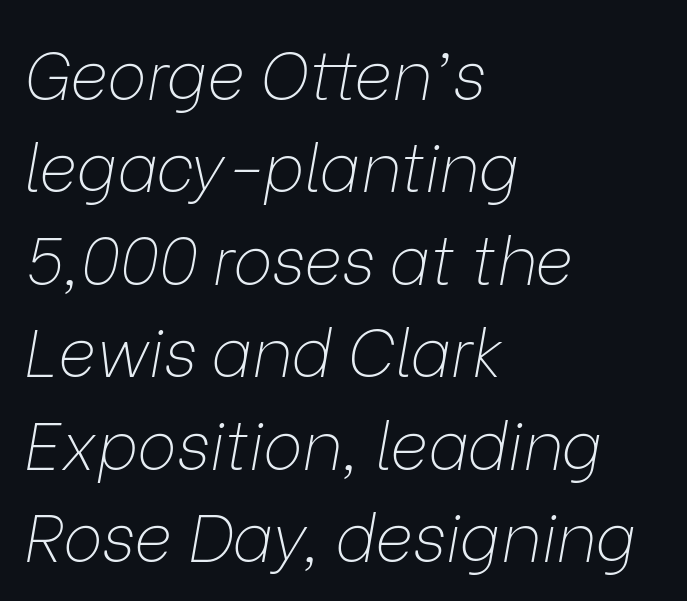
Summary of vertical rhythm: regular, with standard interline spacing. Looks like regular typesetting: each glyph gets only the width it needs. Emphasis-style slanted type is in use. The words here are not underlined. No letter is thick-stroked: the sample isn't bold.
